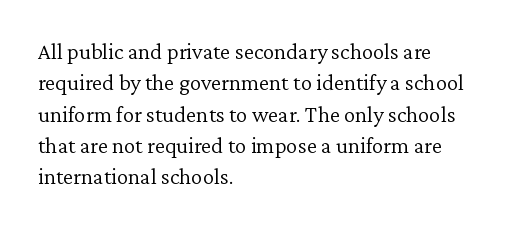
Q: Is the text bold? A: No.
Q: Is the text italic (slanted)? A: No, it is upright.
Q: Is the text underlined? A: No.
Q: How is the paragraph aligned? A: Left-aligned.
Q: Is the spacing between letters normal or unusually wide? A: Normal.
Q: Is the spacing between lines tight, normal or loose? A: Normal.
